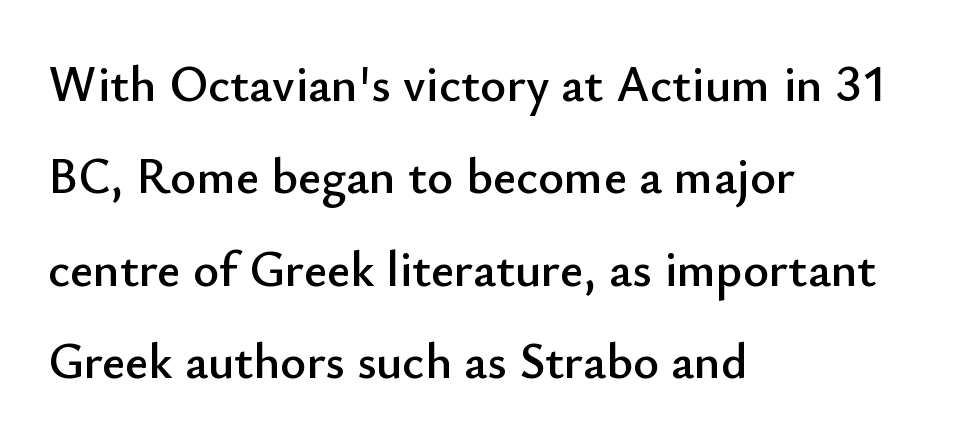
The image shows 50 px sans-serif type, upright; set left-aligned, line spacing 1.85x, normal letter spacing, not underlined; low stroke contrast and a small x-height.
